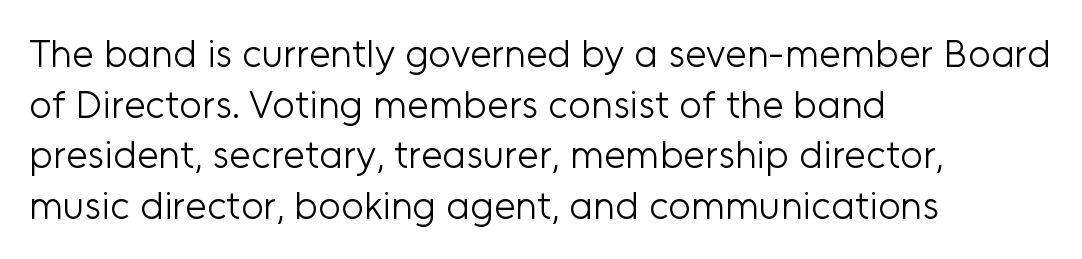
The image shows 39 px light sans-serif type, upright; set left-aligned, normal line spacing (1.3x), normal letter spacing, not underlined; low stroke contrast and a medium x-height.
